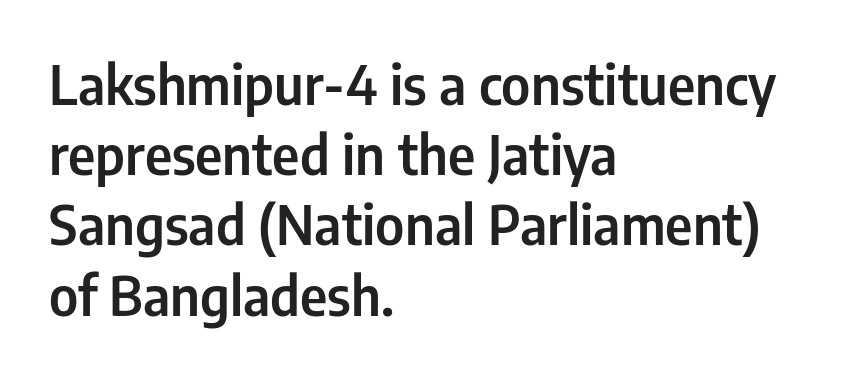
The face used here is rendered with its standard letterfit. The letters stand upright; this is a roman face. This sample keeps an unexceptional amount of space between lines. Look at the bottom of the vertical strokes: they stop flat, with no serifs. Rule under the text: the space is simply empty. Do the characters align in a grid? No, the font is proportional.
